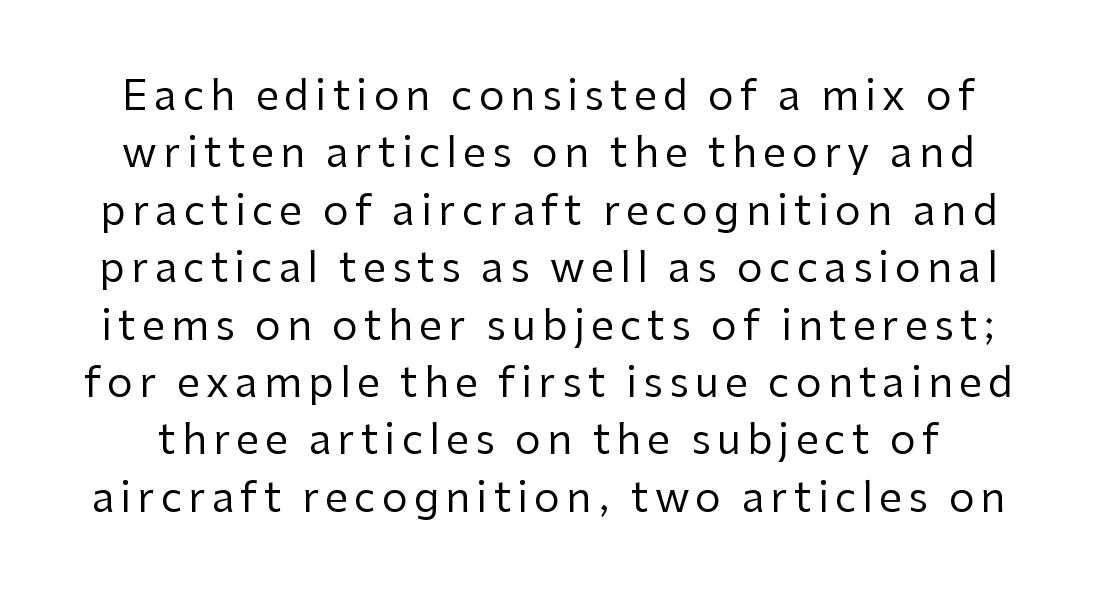
Q: Is the text bold? A: No.
Q: Is the text italic (slanted)? A: No, it is upright.
Q: Is the typeface a serif or a sans-serif typeface? A: Sans-serif.
Q: Is the text underlined? A: No.
Q: Is the spacing between lines tight, normal or loose? A: Normal.
Q: Width (condensed, normal, or wide)? A: Normal.
Q: Stroke contrast? A: Low.
Q: x-height? A: Medium.
Q: Monospaced? A: No.
